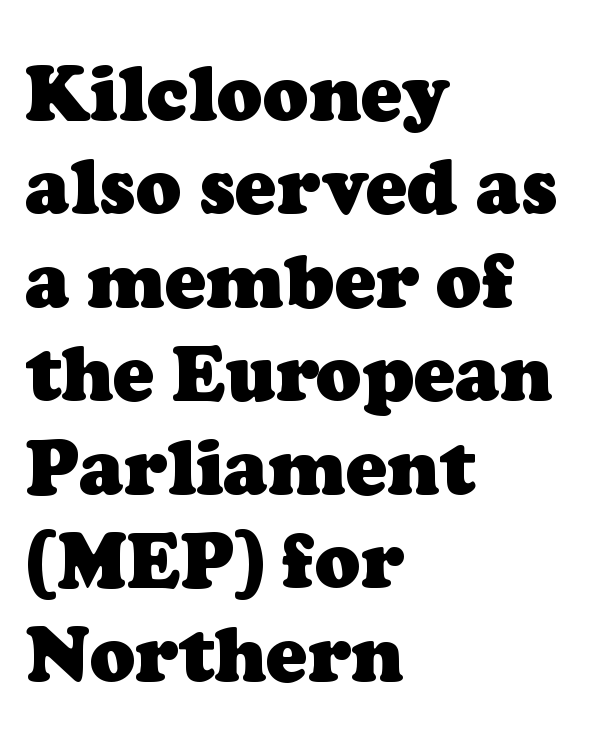
The image shows 76 px heavy serif type; set left-aligned, line spacing 1.23x, normal letter spacing, not underlined; low stroke contrast and a medium x-height.
